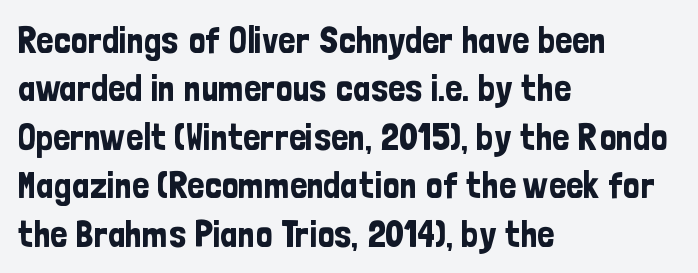
{"serif": "no", "italic": "no", "width": "condensed", "stroke_contrast": "low", "x_height": "medium", "monospaced": "no", "underline": "no", "align": "left", "line_spacing": "normal", "line_spacing_ratio": 1.31, "letter_spacing": "normal", "letter_spacing_em": 0.0, "glyph_px": 37}
